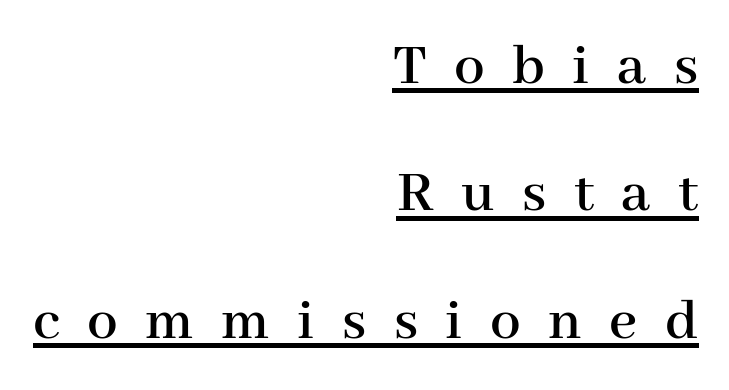
{"serif": "yes", "italic": "no", "width": "normal", "stroke_contrast": "high", "x_height": "medium", "monospaced": "no", "underline": "yes", "align": "right", "line_spacing": "loose", "line_spacing_ratio": 2.09, "letter_spacing": "wide", "letter_spacing_em": 0.45, "glyph_px": 61}
